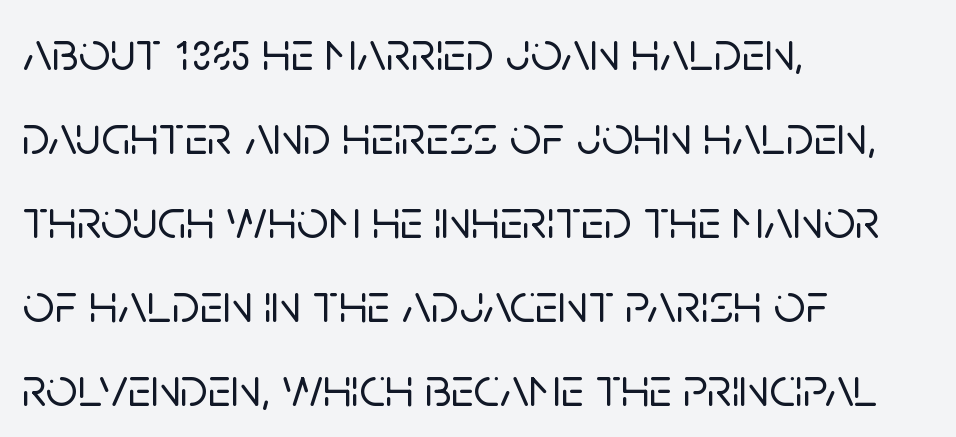
Each line starts at the same left margin while the right side varies. Words appear dense and cohesive because spacing is normal. This rendering features lettering with no underline. Letterform terminals end flat and unadorned throughout the passage. The letters stand upright; this is a roman face.
